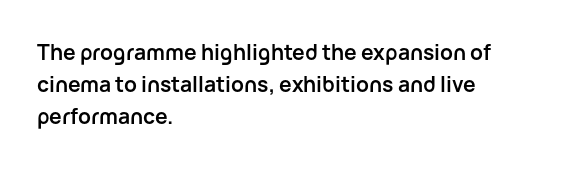
{"italic": "no", "bold": "yes", "underline": "no", "align": "left", "line_spacing": "normal", "line_spacing_ratio": 1.53, "letter_spacing": "normal", "letter_spacing_em": 0.0, "glyph_px": 21}
